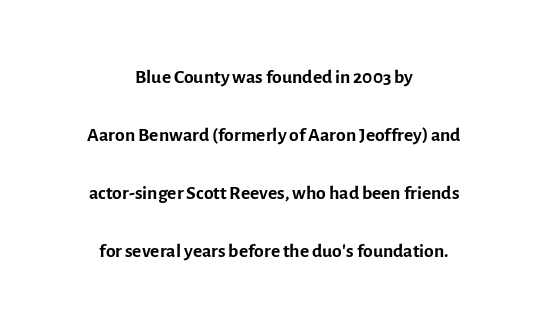
{"serif": "no", "italic": "no", "bold": "no", "weight": "regular", "width": "normal", "x_height": "medium", "monospaced": "no", "underline": "no", "align": "center", "line_spacing": "loose", "line_spacing_ratio": 2.07, "letter_spacing": "normal", "letter_spacing_em": 0.0, "glyph_px": 28}
